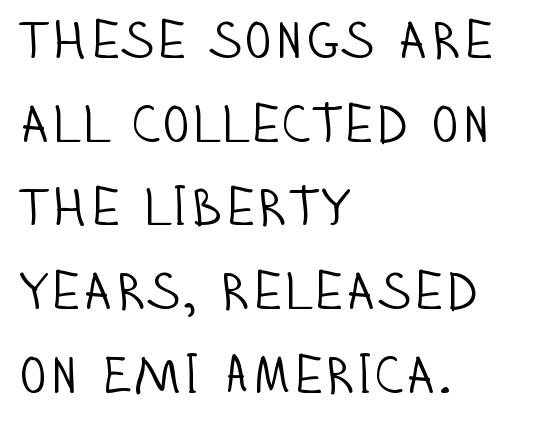
The image shows 53 px light, condensed sans-serif type, upright; set left-aligned, normal line spacing (1.58x), normal letter spacing, not underlined; low stroke contrast and a large x-height.
